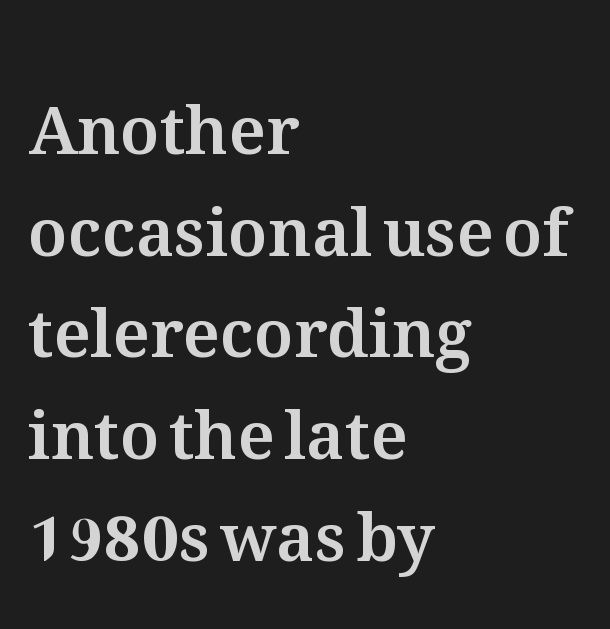
The image shows 66 px text type, upright; set left-aligned, normal line spacing (1.54x), normal letter spacing, not underlined; medium stroke contrast and a medium x-height.
